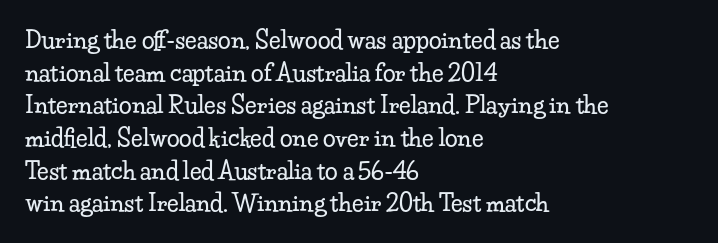
All the whitespace from short lines collects on the right. Standard letterfit; no display-style spreading of the glyphs. The area under the type is left untouched. Characters remain perfectly vertical along every line. If you measured baseline to baseline, you'd find a middling distance.
